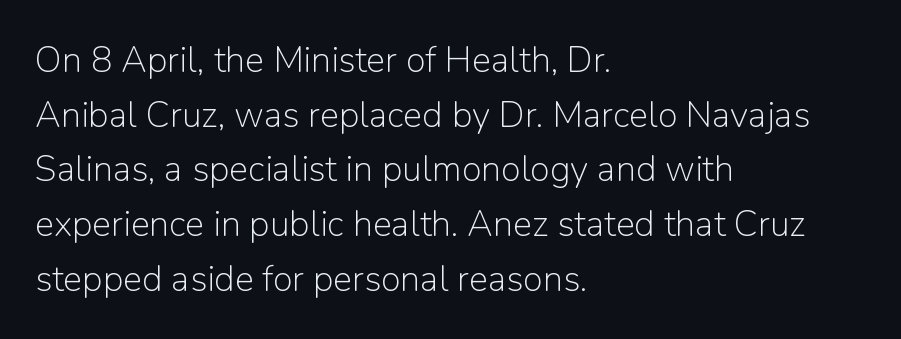
The image shows 36 px light sans-serif type, upright; set left-aligned, normal line spacing (1.52x), normal letter spacing, not underlined; low stroke contrast and a medium x-height.
